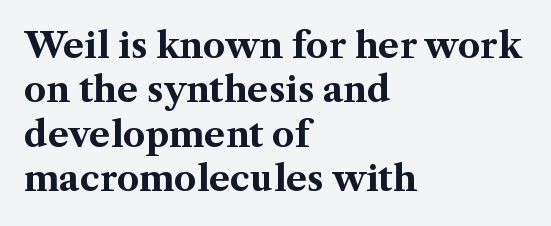
The image shows 35 px bold serif type, upright; set left-aligned, normal line spacing (1.27x), normal letter spacing, not underlined; medium stroke contrast and a medium x-height.
